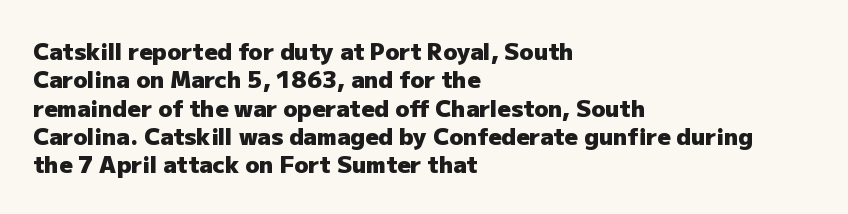
Plain, unruled lines of type. Heft: maximum for text — a bold. The tracking reads as untouched default to a designer's eye. Nope, not italic — everything's standing straight.
